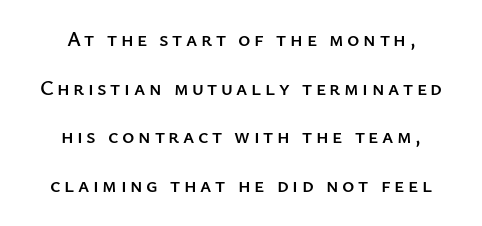
Each new line begins a long way beneath the previous one. Does the copy run flush right? No — it is centered line by line. Type without underlining. Designer's note — italics off, roman on.
